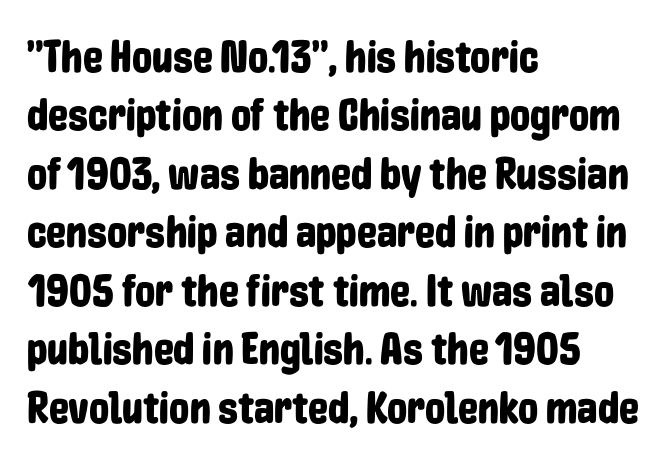
Interline gaps are of average width in this sample. Honestly, the letter spacing is just normal — you wouldn't notice it. You could not count columns in this text — the font is proportionally spaced. Teacher's note: observe the even left margin — that is flush-left alignment. Type without underlining.
